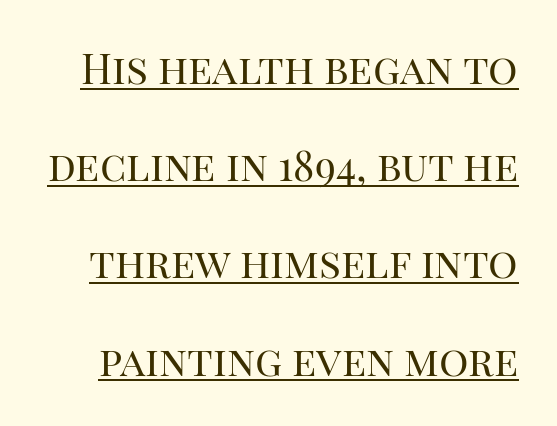
Each letter keeps its own natural width here, so spacing adapts to shape. The letters sit at their default tracking, neither squeezed nor spread. Has an underline been added? It has. Vertical strokes here are truly vertical.
